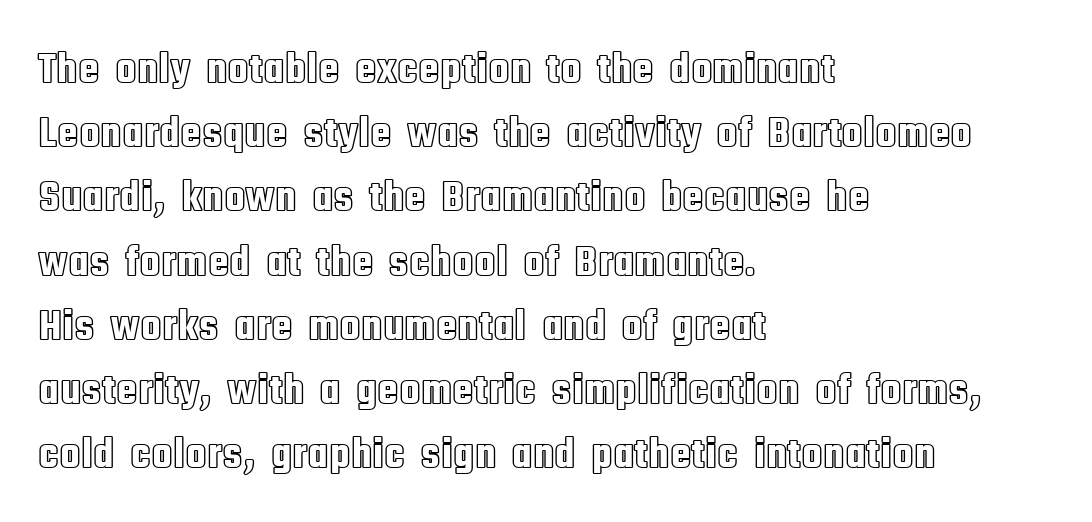
{"italic": "no", "width": "condensed", "x_height": "large", "monospaced": "no", "underline": "no", "align": "left", "line_spacing": "normal", "line_spacing_ratio": 1.46, "letter_spacing": "normal", "letter_spacing_em": 0.0, "glyph_px": 44}
